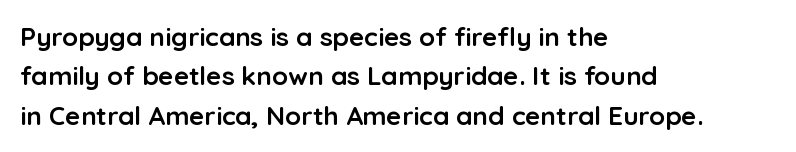
Typeset ragged right — the left edge is the straight one. The passage shown is not underscored anywhere. The lettering stays uniformly vertical, giving the passage a roman look. Short note: letters normally spaced.
